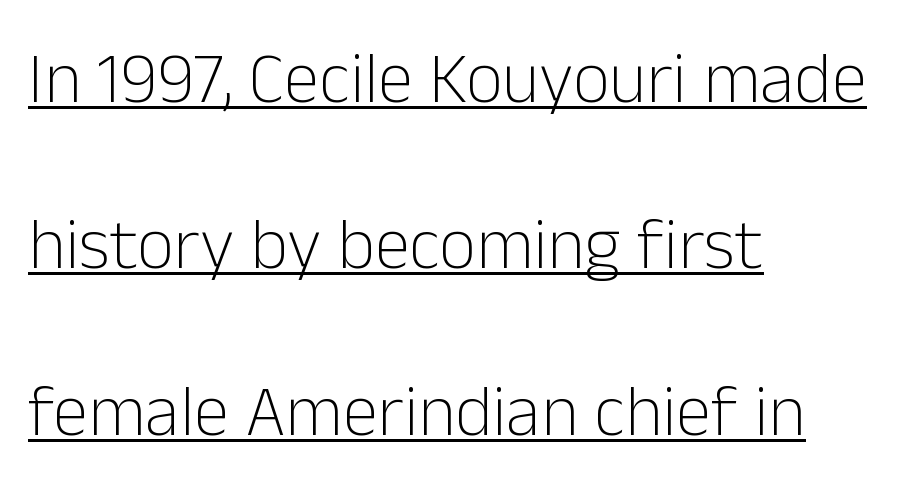
{"serif": "no", "italic": "no", "bold": "no", "weight": "light", "width": "normal", "stroke_contrast": "low", "x_height": "medium", "monospaced": "no", "underline": "yes", "align": "left", "line_spacing": "loose", "line_spacing_ratio": 2.31, "letter_spacing": "normal", "letter_spacing_em": 0.0, "glyph_px": 72}
